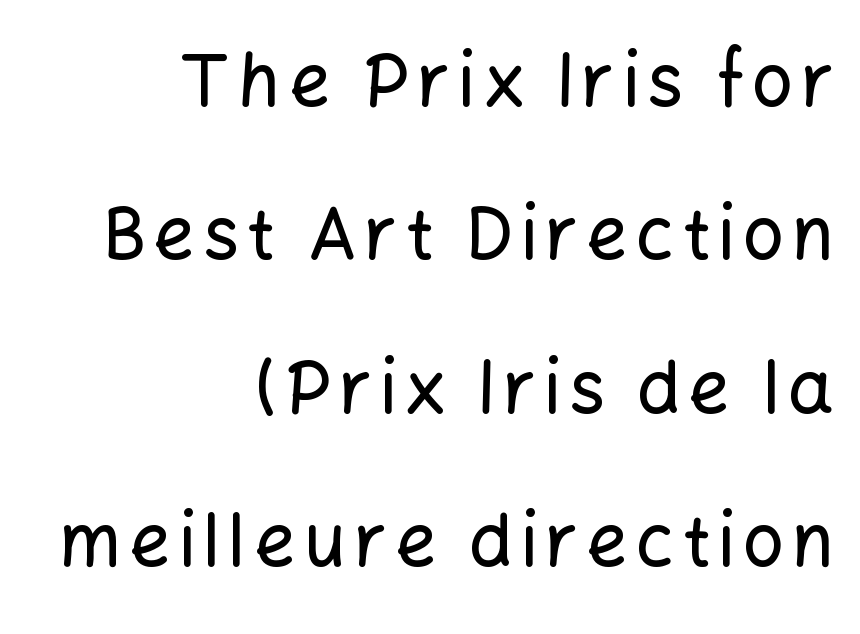
The image shows 72 px sans-serif type, upright; set right-aligned, loose line spacing (2.13x), not underlined; low stroke contrast and a medium x-height.
